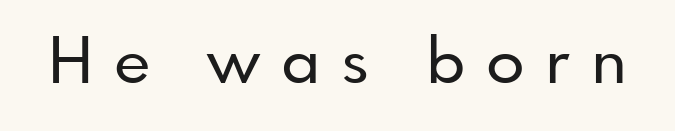
The face used here is rendered with a markedly widened letterfit. The face used here is proportionally spaced, like ordinary book or web type. Designer's note — italics off, roman on. Check the space under the baseline: it is left empty.
